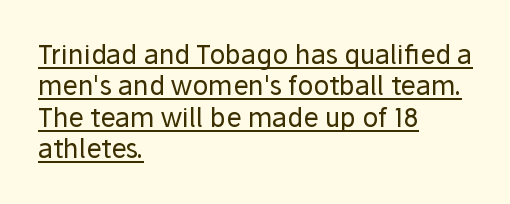
{"italic": "no", "bold": "no", "underline": "yes", "align": "left", "line_spacing_ratio": 1.21, "letter_spacing": "normal", "letter_spacing_em": 0.0, "glyph_px": 26}
